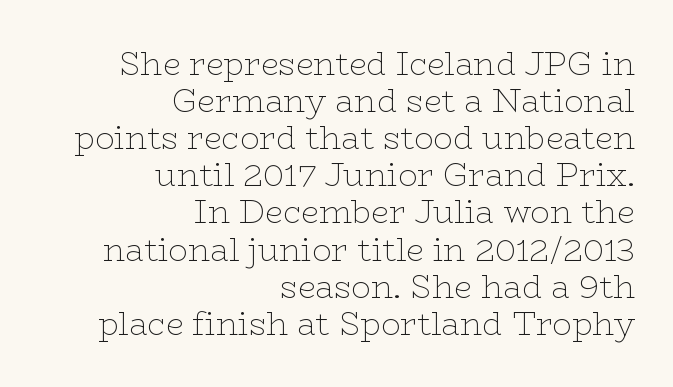
The lines are quadded right. Honestly, there is no underline to notice here at all. Does extra space separate the letters? No, they use regular spacing. Is the stroke heavy? The answer is a plain regular-or-lighter. Ordinary non-slanted type is in use. I'd call this a serif setting — the letters wear small feet.
